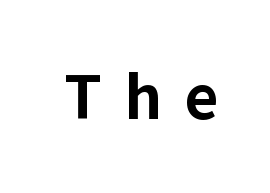
Q: Is the text bold? A: Yes.
Q: Is the text italic (slanted)? A: No, it is upright.
Q: Is the typeface a serif or a sans-serif typeface? A: Sans-serif.
Q: Is the text underlined? A: No.
Q: Is the spacing between letters normal or unusually wide? A: Unusually wide.
Q: Width (condensed, normal, or wide)? A: Normal.
Q: Stroke contrast? A: Low.
Q: x-height? A: Medium.
Q: Monospaced? A: No.
